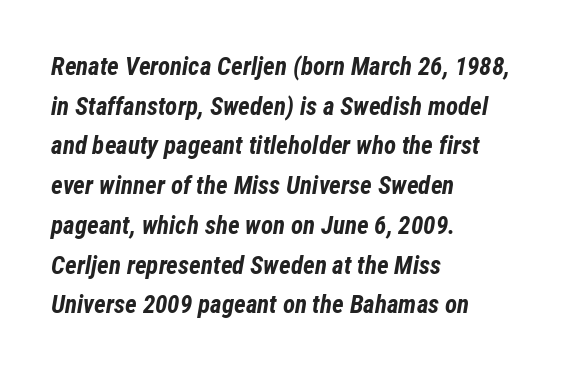
The image shows 25 px bold type, italic (leaning right); set left-aligned, normal line spacing (1.59x), normal letter spacing, not underlined.
